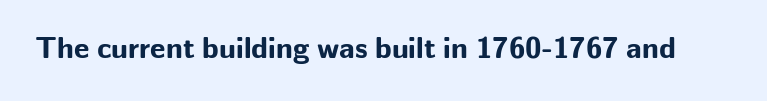
The image shows 30 px bold sans-serif type, upright; set normal letter spacing, not underlined; low stroke contrast and a medium x-height.
